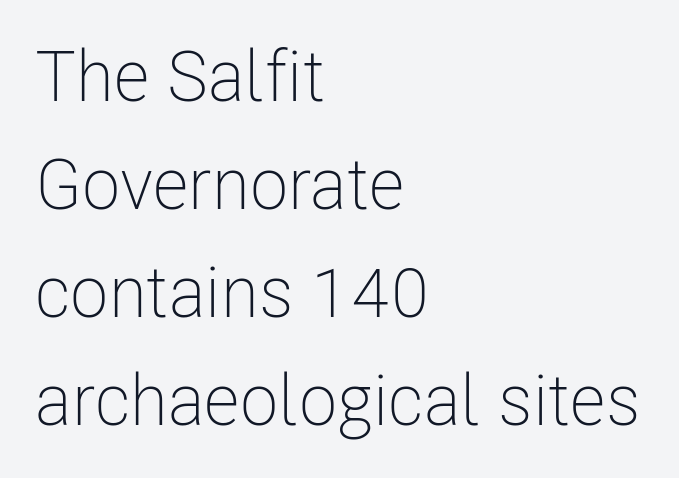
{"serif": "no", "italic": "no", "bold": "no", "weight": "light", "width": "condensed", "stroke_contrast": "low", "x_height": "medium", "monospaced": "no", "underline": "no", "align": "left", "line_spacing": "normal", "line_spacing_ratio": 1.52, "letter_spacing": "normal", "letter_spacing_em": 0.0, "glyph_px": 71}
